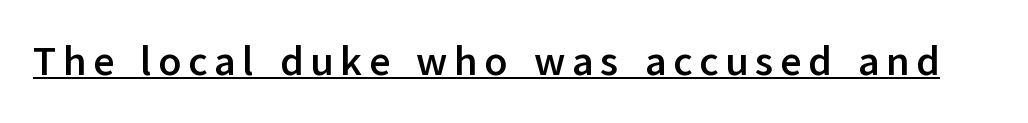
In terms of letterform style, serifs are entirely absent. Posture: straight, roman, zero tilt. You could not count columns in this text — the font is proportionally spaced. Quick note: underline on. These lines carry a lot of weight — the face is fully bold.
